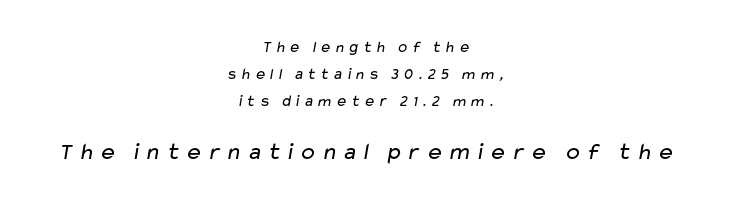
Q: Is the text bold? A: No.
Q: Is the text underlined? A: No.
Q: How is the paragraph aligned? A: Centered.
Q: Is the spacing between lines tight, normal or loose? A: Normal.
Q: Which block of text is set in a larger size, the first (top) or the second (bottom)? A: The second (bottom) one.
